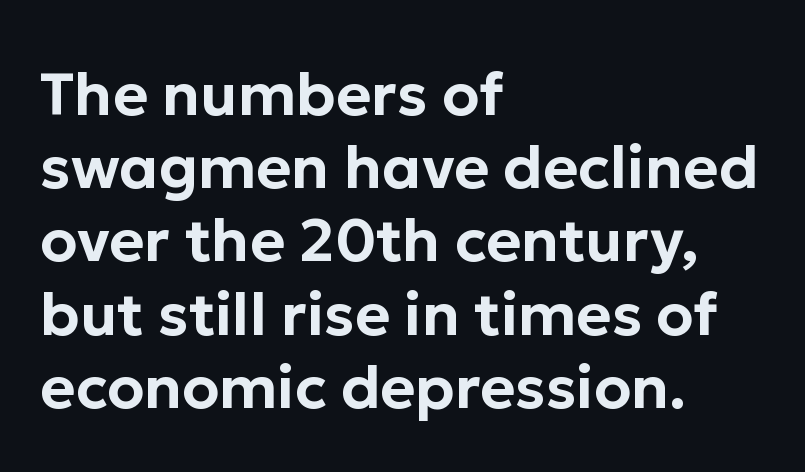
Honestly, there is no underline to notice here at all. Tracking here is standard; glyphs follow each other at the usual distance. The ragged edge is on the right, which tells us the setting is flush left. Every character sits straight up, as roman type does. Here the designer chose a conventional face with non-uniform glyph widths. No feet cap the strokes, marking this as sans-serif type.
